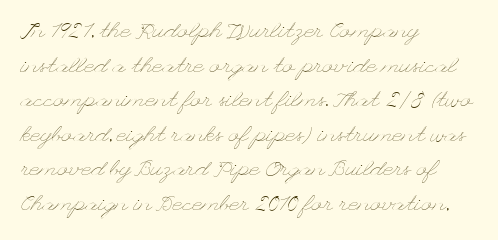
The image shows 22 px text type; set left-aligned, normal line spacing (1.57x), normal letter spacing, not underlined.
